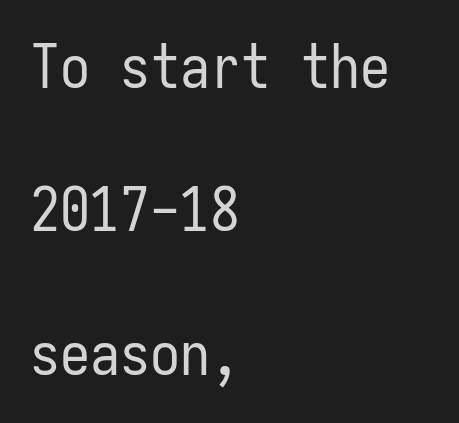
The characters display no serif detailing; their extremities are plain. The letters march in equal steps, a hallmark of fixed-pitch type. The space beneath each line is pristine and unruled. This is roman type, the default non-slanted kind.
